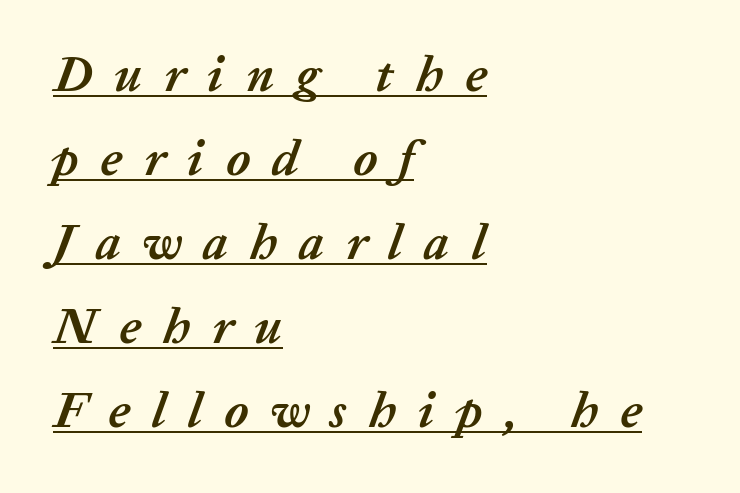
This rendering features underlined lettering. The passage is arranged the way most books set body copy — flush left. The letters are spread apart with noticeably loose tracking. In terms of weight, the rendering is a true, heavy bold. Quick note: interline space is typical. The passage shown is typed in a proportional face where columns would drift.
